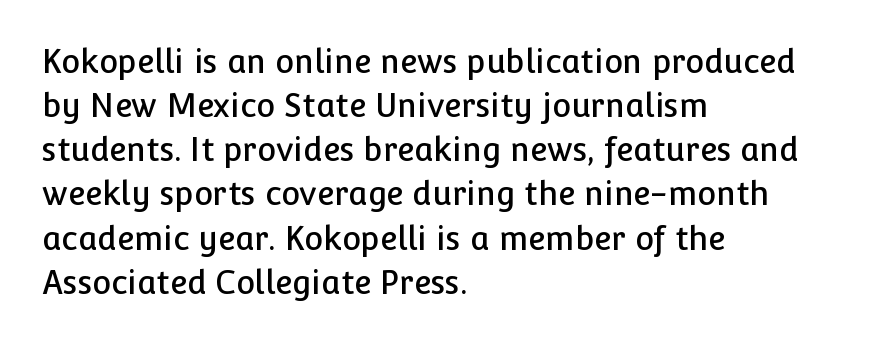
Q: Is the text italic (slanted)? A: No, it is upright.
Q: Is the typeface a serif or a sans-serif typeface? A: Sans-serif.
Q: Is the text underlined? A: No.
Q: How is the paragraph aligned? A: Left-aligned.
Q: Is the spacing between letters normal or unusually wide? A: Normal.
Q: Is the spacing between lines tight, normal or loose? A: Normal.
Q: Width (condensed, normal, or wide)? A: Normal.
Q: Stroke contrast? A: Low.
Q: x-height? A: Medium.
Q: Monospaced? A: No.
